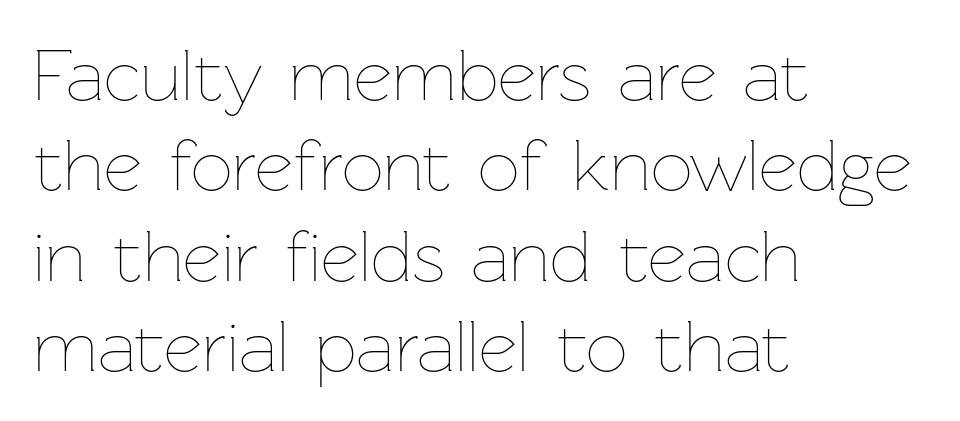
Teacher's note: observe the even left margin — that is flush-left alignment. Clear beneath every line of the passage. Ink coverage per letter is moderate at most. Ascenders rise straight up at ninety degrees. Note the varied advance widths — an 'i' is clearly narrower than an 'm'. Look at the tracking — it's just the regular setting, nothing added.
